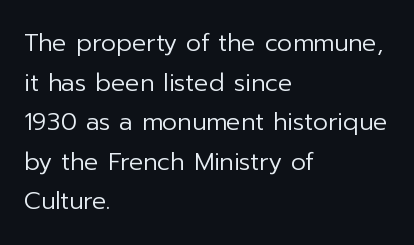
Q: Is the text bold? A: No.
Q: Is the text italic (slanted)? A: No, it is upright.
Q: Is the text underlined? A: No.
Q: How is the paragraph aligned? A: Left-aligned.
Q: Is the spacing between letters normal or unusually wide? A: Normal.
Q: Is the spacing between lines tight, normal or loose? A: Normal.
